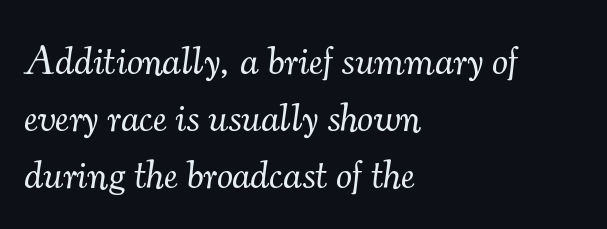
The image shows 40 px light serif type, italic (leaning right); set left-aligned, normal line spacing (1.42x), normal letter spacing, not underlined; medium stroke contrast and a small x-height.
